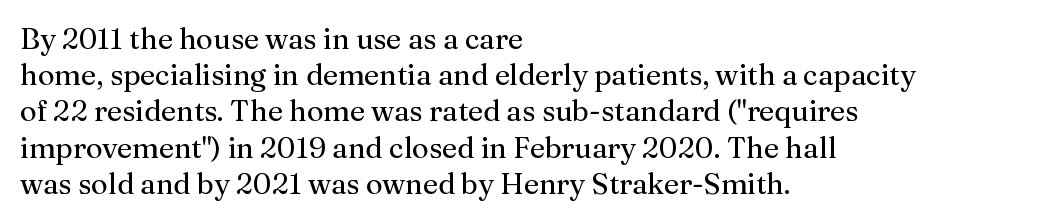
Vertical stems look standard width or narrower in stroke. Style check: upright. Baseline-to-baseline distance is the conventional proportion of letter height. Nothing unusual about the tracking: characters are spaced as the font intends.
